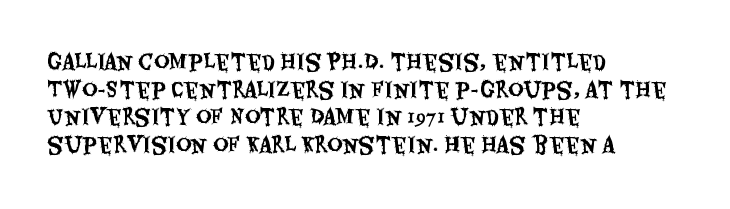
Q: Is the text italic (slanted)? A: No, it is upright.
Q: Is the text underlined? A: No.
Q: How is the paragraph aligned? A: Left-aligned.
Q: Is the spacing between letters normal or unusually wide? A: Normal.
Q: Is the spacing between lines tight, normal or loose? A: Normal.
